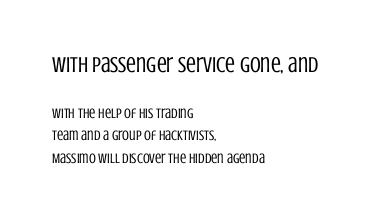
{"italic": "no", "bold": "no", "underline": "no", "align": "left", "line_spacing": "normal", "line_spacing_ratio": 1.6, "letter_spacing": "normal", "letter_spacing_em": 0.0, "larger_block": "first", "size_ratio": 1.57, "glyph_px": 22}
